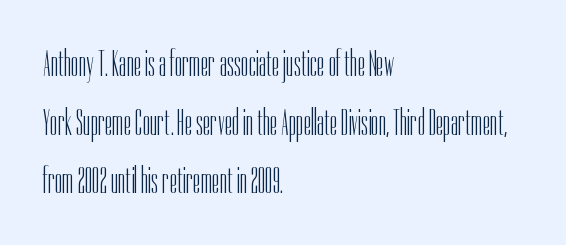
{"serif": "no", "italic": "no", "bold": "no", "weight": "light", "width": "condensed", "stroke_contrast": "low", "x_height": "medium", "monospaced": "no", "underline": "no", "align": "left", "line_spacing": "normal", "line_spacing_ratio": 1.54, "letter_spacing": "normal", "letter_spacing_em": 0.0, "glyph_px": 38}
